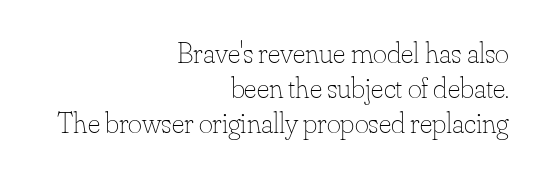
Q: Is the text bold? A: No.
Q: Is the text italic (slanted)? A: No, it is upright.
Q: Is the text underlined? A: No.
Q: How is the paragraph aligned? A: Right-aligned.
Q: Is the spacing between letters normal or unusually wide? A: Normal.
Q: Width (condensed, normal, or wide)? A: Normal.
Q: Stroke contrast? A: Low.
Q: x-height? A: Small.
Q: Monospaced? A: No.
